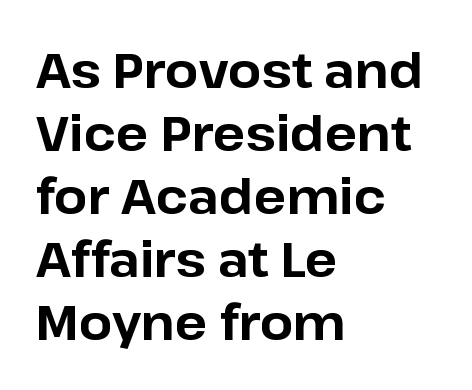
{"serif": "no", "italic": "no", "bold": "yes", "weight": "bold", "width": "normal", "stroke_contrast": "low", "x_height": "medium", "monospaced": "no", "underline": "no", "align": "left", "line_spacing": "normal", "line_spacing_ratio": 1.31, "letter_spacing": "normal", "letter_spacing_em": 0.0, "glyph_px": 48}
